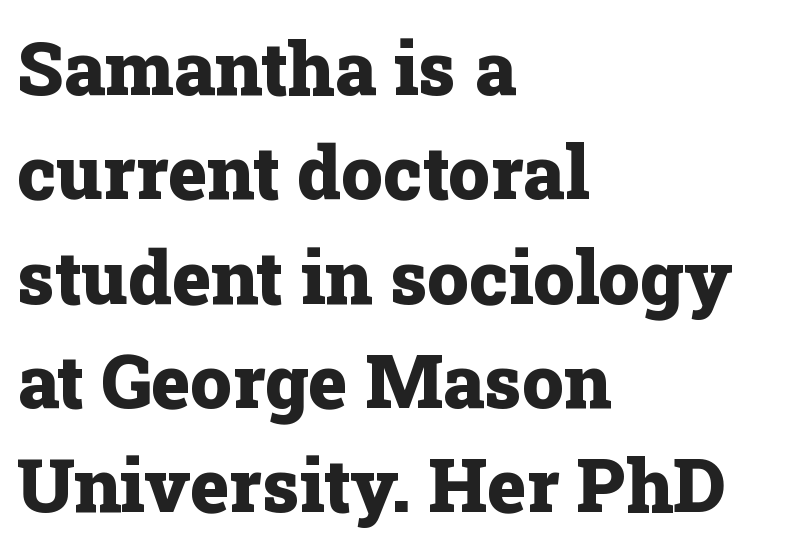
The image shows 74 px heavy serif type, upright; set left-aligned, normal line spacing (1.41x), normal letter spacing, not underlined; low stroke contrast and a medium x-height.
